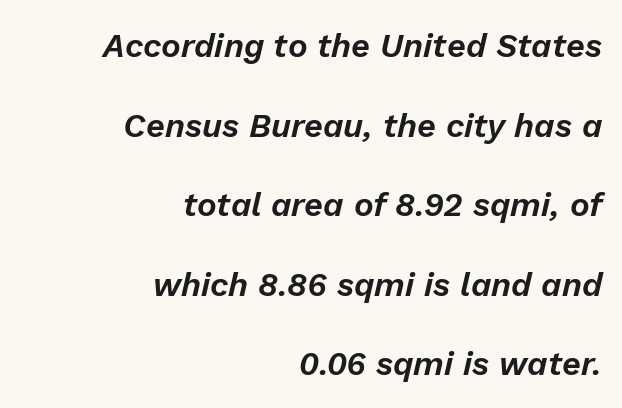
{"italic": "yes", "lean": "right", "slant_degrees": 13, "width": "normal", "stroke_contrast": "low", "x_height": "medium", "monospaced": "no", "underline": "no", "align": "right", "line_spacing": "loose", "line_spacing_ratio": 2.41, "letter_spacing": "normal", "letter_spacing_em": 0.0, "glyph_px": 33}
